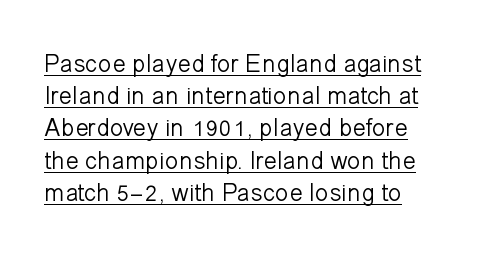
Q: Is the text bold? A: No.
Q: Is the text italic (slanted)? A: No, it is upright.
Q: Is the text underlined? A: Yes.
Q: How is the paragraph aligned? A: Left-aligned.
Q: Is the spacing between letters normal or unusually wide? A: Normal.
Q: Is the spacing between lines tight, normal or loose? A: Normal.
